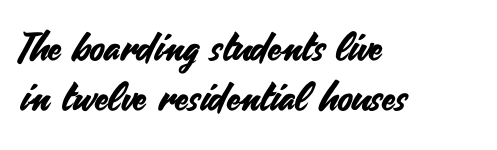
The image shows 39 px sans-serif type; set left-aligned, normal line spacing (1.29x), normal letter spacing, not underlined; medium stroke contrast and a small x-height.
